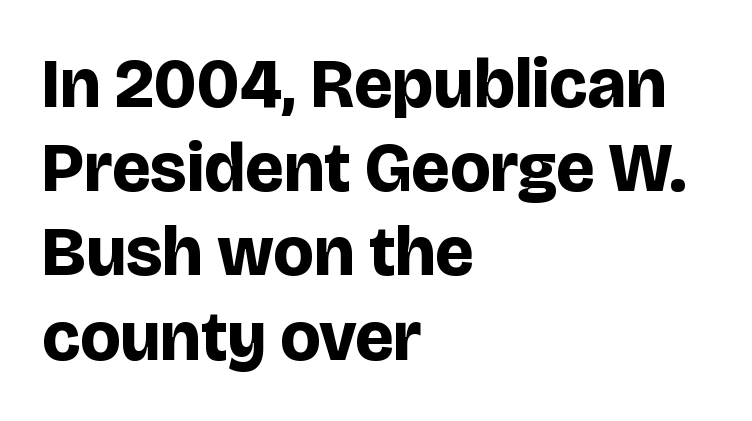
The image shows 69 px bold sans-serif type, upright; set left-aligned, line spacing 1.22x, normal letter spacing, not underlined; low stroke contrast and a large x-height.
